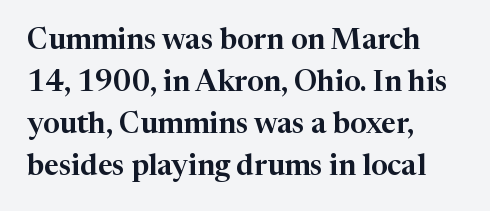
The image shows 29 px serif type, upright; set left-aligned, normal line spacing (1.45x), normal letter spacing, not underlined; high stroke contrast and a medium x-height.
